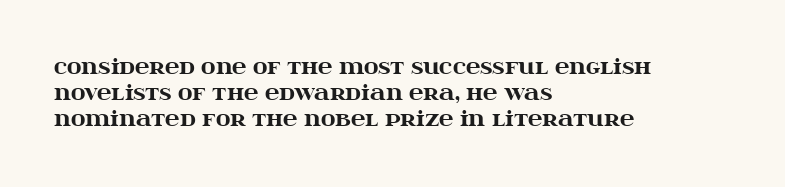
The image shows 20 px bold type, upright; set left-aligned, normal line spacing (1.31x), normal letter spacing, not underlined.
